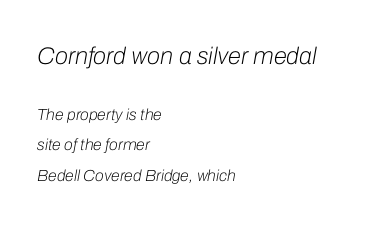
Q: Is the text bold? A: No.
Q: Is the text italic (slanted)? A: Yes, it leans right by about 10 degrees.
Q: Is the text underlined? A: No.
Q: How is the paragraph aligned? A: Left-aligned.
Q: Is the spacing between letters normal or unusually wide? A: Normal.
Q: Is the spacing between lines tight, normal or loose? A: Loose.
Q: Which block of text is set in a larger size, the first (top) or the second (bottom)? A: The first (top) one.
